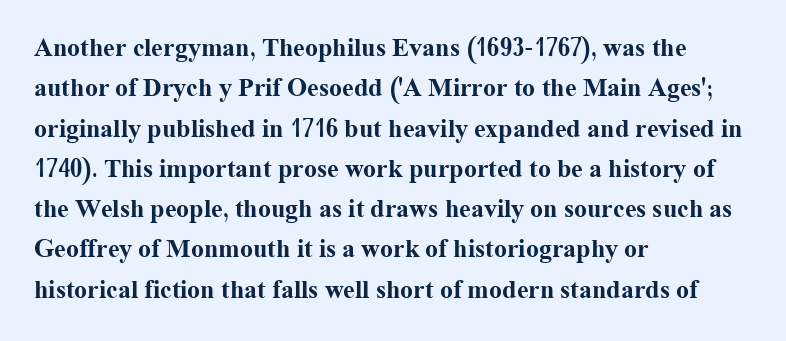
{"italic": "no", "bold": "yes", "underline": "no", "align": "left", "line_spacing": "normal", "line_spacing_ratio": 1.55, "letter_spacing": "normal", "letter_spacing_em": 0.0, "glyph_px": 26}
